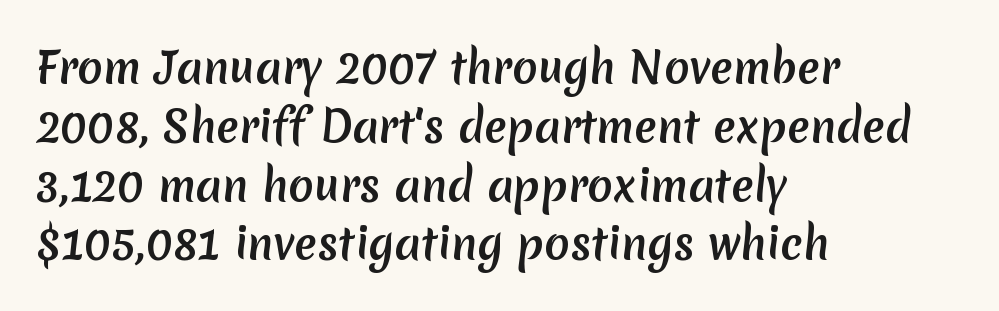
The image shows 42 px semibold sans-serif type; set left-aligned, normal line spacing (1.4x), normal letter spacing, not underlined; low stroke contrast and a medium x-height.
